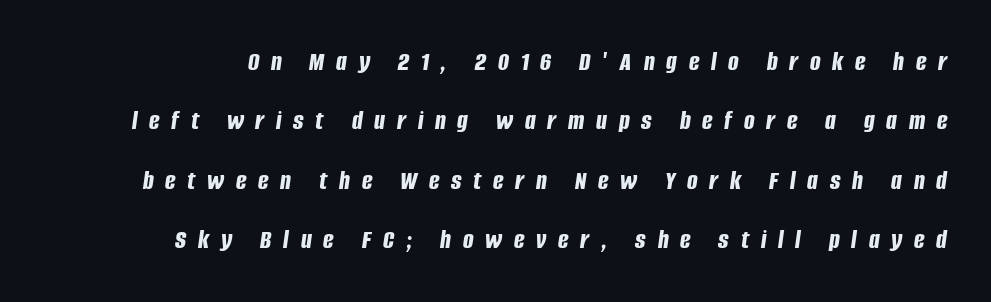
Q: Is the text bold? A: Yes.
Q: Is the text italic (slanted)? A: Yes, it leans right by about 8 degrees.
Q: Is the text underlined? A: No.
Q: Is the spacing between letters normal or unusually wide? A: Unusually wide.
Q: Is the spacing between lines tight, normal or loose? A: Loose.
Q: Width (condensed, normal, or wide)? A: Condensed.
Q: Stroke contrast? A: Low.
Q: x-height? A: Large.
Q: Monospaced? A: No.
